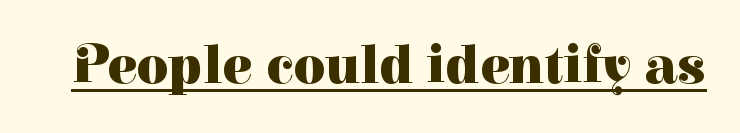
Short note: letters normally spaced. A typesetter would call this proportional, since set widths differ per character. The font is running at its bold setting. Notice how a bar underscores the lettering throughout.
